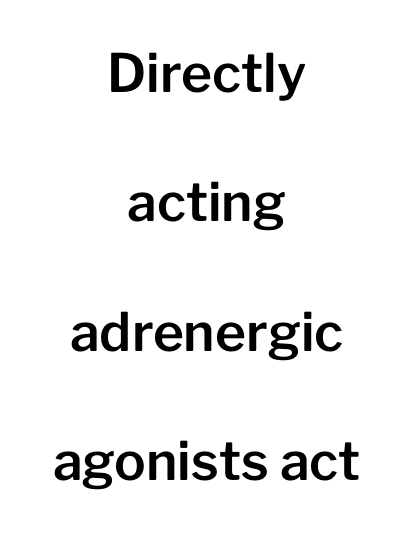
The image shows 53 px sans-serif type, upright; set centered, loose line spacing (2.44x), normal letter spacing, not underlined; low stroke contrast and a medium x-height.
